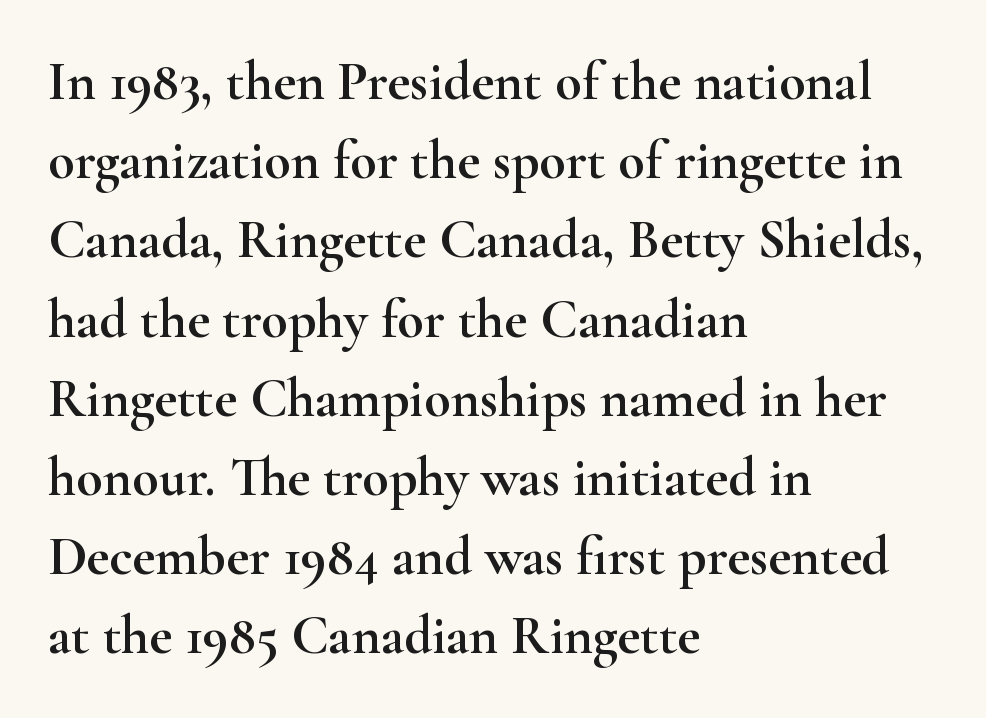
{"serif": "yes", "italic": "no", "width": "wide", "stroke_contrast": "high", "x_height": "small", "monospaced": "no", "underline": "no", "align": "left", "line_spacing": "normal", "line_spacing_ratio": 1.44, "letter_spacing": "normal", "letter_spacing_em": 0.0, "glyph_px": 55}
